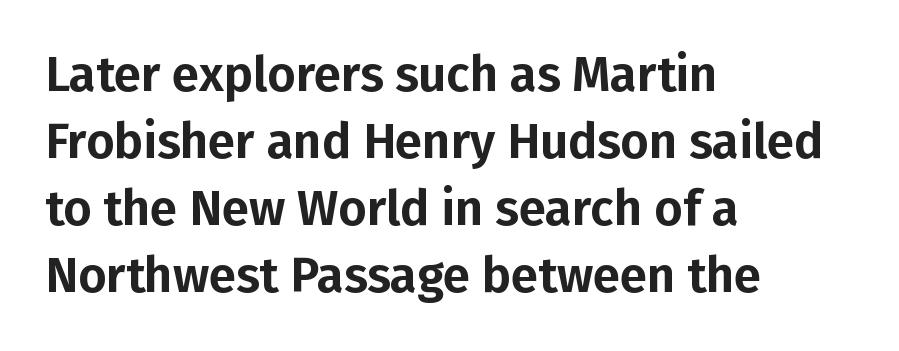
A roman cut, with each character standing at attention. Think of a printed novel: that variable character pitch is what you see here. Just letters on the line, the space beneath them empty. There is no visible air inserted between adjacent glyphs. Regarding serifs, this sample does without them. Leftover space on each line is placed entirely after the last word.
